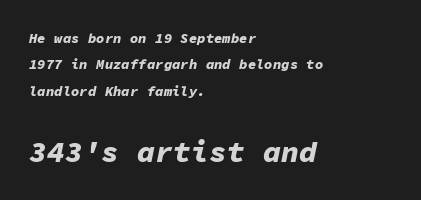
{"italic": "yes", "lean": "right", "slant_degrees": 11, "bold": "yes", "weight": "bold", "width": "normal", "stroke_contrast": "low", "x_height": "medium", "monospaced": "yes", "underline": "no", "align": "left", "line_spacing_ratio": 1.88, "letter_spacing": "normal", "letter_spacing_em": 0.0, "larger_block": "second", "size_ratio": 2.14, "glyph_px": 30}
